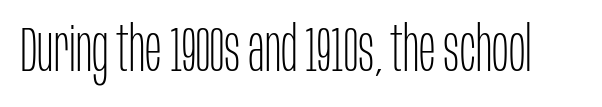
Q: Is the text bold? A: No.
Q: Is the text italic (slanted)? A: No, it is upright.
Q: Is the typeface a serif or a sans-serif typeface? A: Sans-serif.
Q: Is the text underlined? A: No.
Q: Is the spacing between letters normal or unusually wide? A: Normal.
Q: Width (condensed, normal, or wide)? A: Condensed.
Q: Stroke contrast? A: Low.
Q: x-height? A: Large.
Q: Monospaced? A: No.
